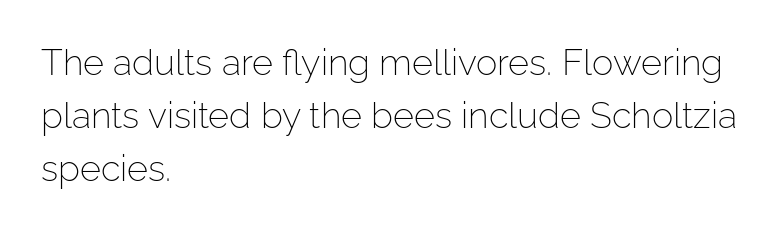
The image shows 36 px light sans-serif type, upright; set left-aligned, normal line spacing (1.47x), normal letter spacing, not underlined; low stroke contrast and a medium x-height.
